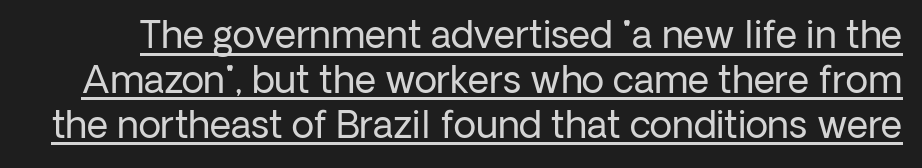
The image shows 37 px regular-weight sans-serif type, upright; set line spacing 1.21x, normal letter spacing, underlined; low stroke contrast and a medium x-height.
